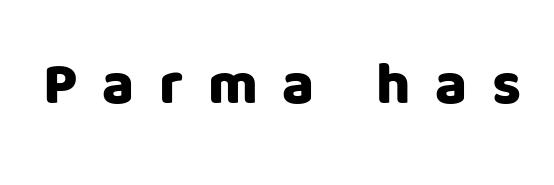
Q: Is the text italic (slanted)? A: No, it is upright.
Q: Is the typeface a serif or a sans-serif typeface? A: Sans-serif.
Q: Is the text underlined? A: No.
Q: Is the spacing between letters normal or unusually wide? A: Unusually wide.
Q: Width (condensed, normal, or wide)? A: Normal.
Q: Stroke contrast? A: Low.
Q: x-height? A: Large.
Q: Monospaced? A: No.
